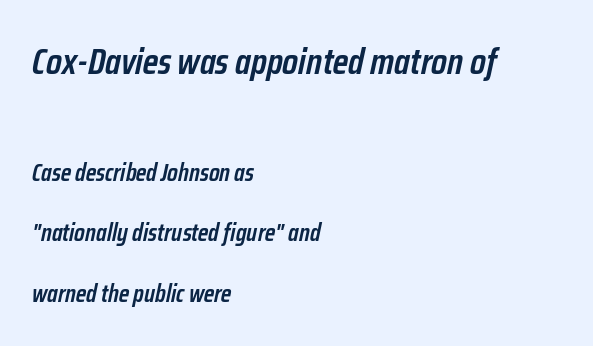
Q: Is the text bold? A: Semi-bold.
Q: Is the text italic (slanted)? A: Yes, it leans right by about 12 degrees.
Q: Is the text underlined? A: No.
Q: How is the paragraph aligned? A: Left-aligned.
Q: Is the spacing between letters normal or unusually wide? A: Normal.
Q: Is the spacing between lines tight, normal or loose? A: Loose.
Q: Which block of text is set in a larger size, the first (top) or the second (bottom)? A: The first (top) one.
Q: Width (condensed, normal, or wide)? A: Condensed.
Q: Stroke contrast? A: Low.
Q: x-height? A: Medium.
Q: Monospaced? A: No.
